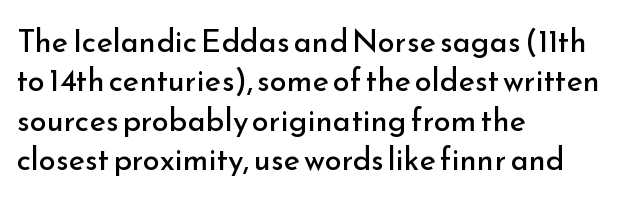
The paragraph shown leans on its left margin. The typesetting does not lean heavy: it is not bold. The letters advance in unequal steps, a hallmark of proportional type. The lettering stays uniformly vertical, giving the passage a roman look.
